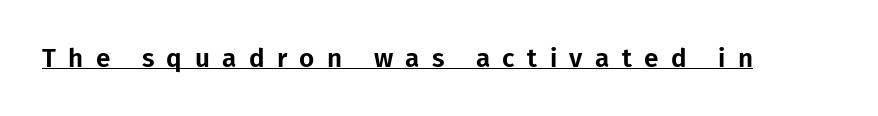
{"italic": "no", "underline": "yes", "letter_spacing": "wide", "letter_spacing_em": 0.48, "glyph_px": 26}
